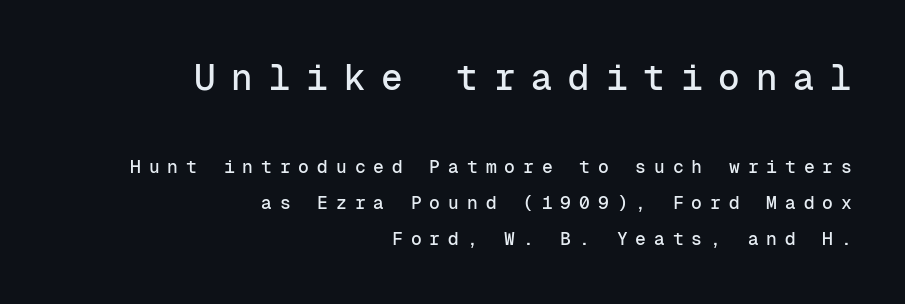
{"serif": "no", "italic": "no", "width": "normal", "stroke_contrast": "low", "x_height": "medium", "monospaced": "yes", "underline": "no", "align": "right", "line_spacing": "loose", "line_spacing_ratio": 2.0, "letter_spacing": "wide", "letter_spacing_em": 0.44, "larger_block": "first", "size_ratio": 2.0, "glyph_px": 36}
